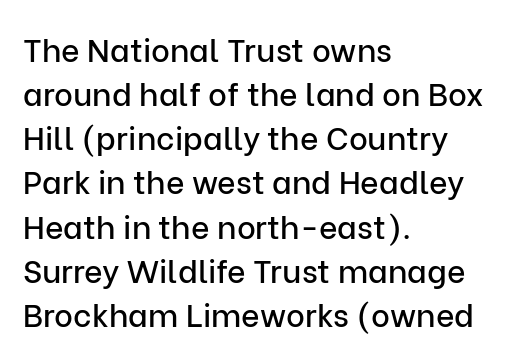
Short and long lines alike share a common starting point at left. Characters remain perfectly vertical along every line. Serifs: no, the terminals of the letterforms are clean. You could not count columns in this text — the font is proportionally spaced.
